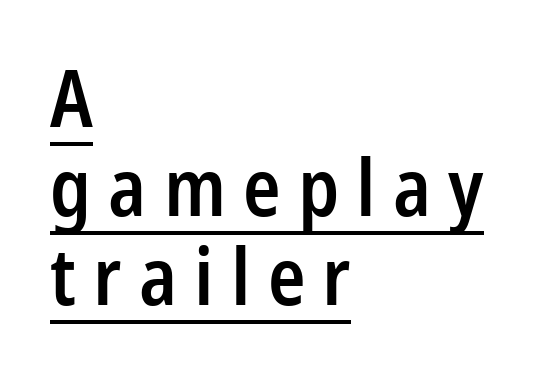
{"serif": "no", "italic": "no", "bold": "semi", "weight": "semibold", "width": "condensed", "stroke_contrast": "low", "x_height": "large", "monospaced": "no", "underline": "yes", "align": "left", "line_spacing": "tight", "line_spacing_ratio": 1.14, "letter_spacing": "wide", "letter_spacing_em": 0.22, "glyph_px": 78}
